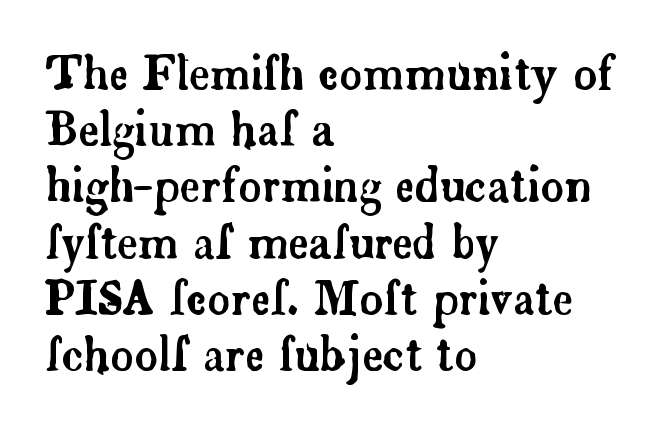
The image shows 45 px serif type, upright; set left-aligned, normal line spacing (1.25x), normal letter spacing, not underlined; low stroke contrast and a small x-height.
